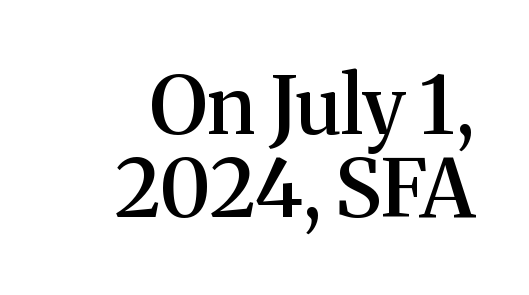
{"serif": "yes", "italic": "no", "bold": "semi", "weight": "semibold", "width": "normal", "stroke_contrast": "medium", "x_height": "medium", "monospaced": "no", "underline": "no", "line_spacing": "tight", "line_spacing_ratio": 1.04, "letter_spacing": "normal", "letter_spacing_em": 0.0, "glyph_px": 80}
